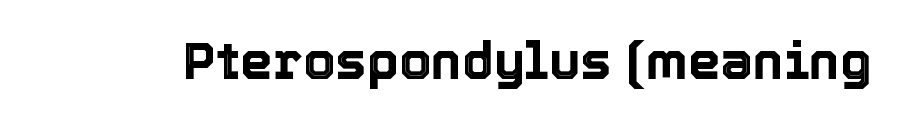
{"italic": "no", "width": "normal", "x_height": "medium", "monospaced": "no", "underline": "no", "letter_spacing": "normal", "letter_spacing_em": 0.0, "glyph_px": 52}
